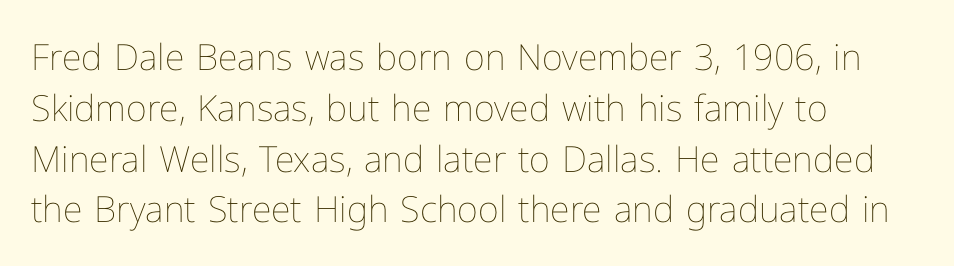
A light-to-regular cut is what we see here. No word sits above an underline. Honestly, the letter spacing is just normal — you wouldn't notice it. This is the regular roman posture of the typeface. Teacher's note: observe the even left margin — that is flush-left alignment. How would I describe the line gaps? Plain and ordinary.
